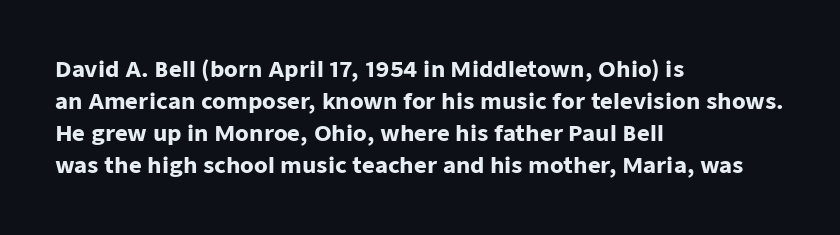
Q: Is the text bold? A: Yes.
Q: Is the text italic (slanted)? A: No, it is upright.
Q: Is the text underlined? A: No.
Q: How is the paragraph aligned? A: Left-aligned.
Q: Is the spacing between letters normal or unusually wide? A: Normal.
Q: Is the spacing between lines tight, normal or loose? A: Normal.
